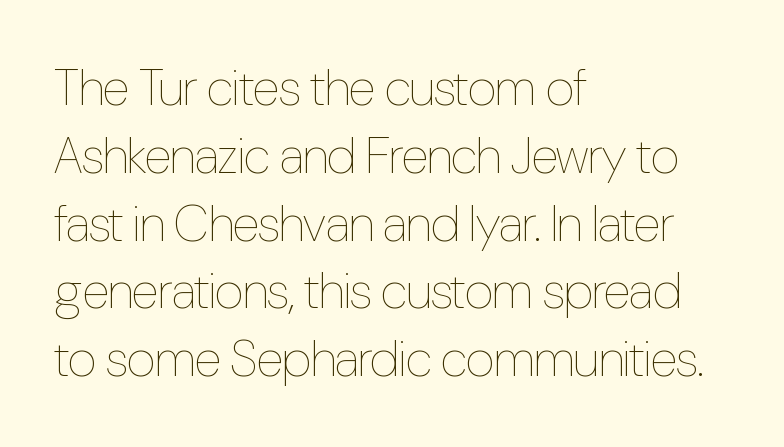
Horizontally, the lines are justified to the leading edge only. Varying glyph widths throughout — classic text-font behaviour. Nope, not italic — everything's standing straight. Letter spacing: default. The string is rendered with underlining switched off.
